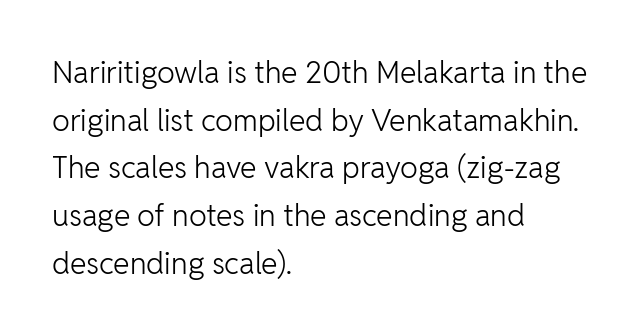
{"serif": "no", "italic": "no", "bold": "no", "weight": "light", "width": "normal", "stroke_contrast": "low", "x_height": "medium", "monospaced": "no", "underline": "no", "align": "left", "line_spacing": "normal", "line_spacing_ratio": 1.59, "letter_spacing": "normal", "letter_spacing_em": 0.0, "glyph_px": 30}
